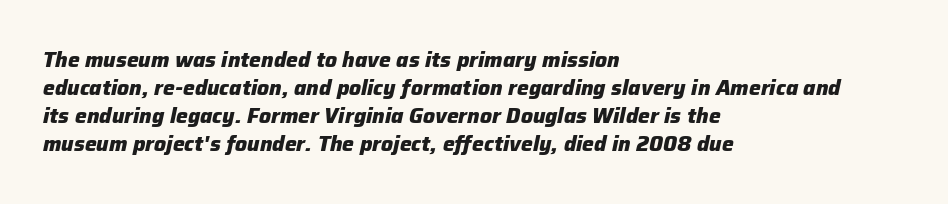
If you drew a ruler down the left edge, every line would touch it. If you measured baseline to baseline, you'd find a middling distance. Plenty of ink on the page — the face is bold. Underline: absent. Default kerning and tracking; the words read as compact shapes. If you drew a line through each stem, it would be angled.
